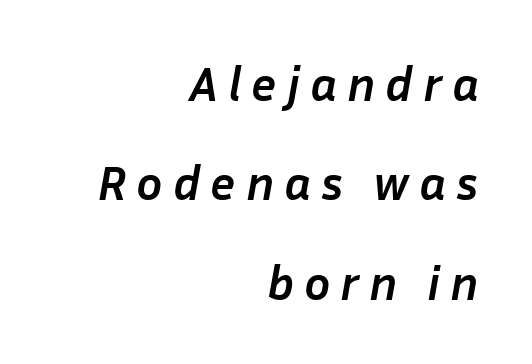
Students, this is bold: see how much ink each stroke carries. A typesetter would call this proportional, since set widths differ per character. In CSS terms this would be text-align: right. A clean baseline with only descenders dipping below it.
